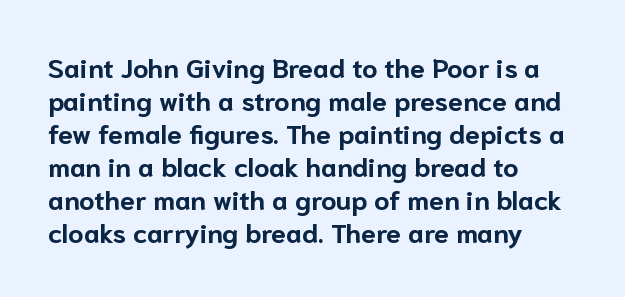
Words float on clear page, feet unadorned. Does the lettering tilt? It doesn't — this is upright. Visually the block forms a straight wall on the left and a jagged coastline on the right. These words are printed bold, with thick strokes throughout. Characters follow at the spacing the type designer built in.
